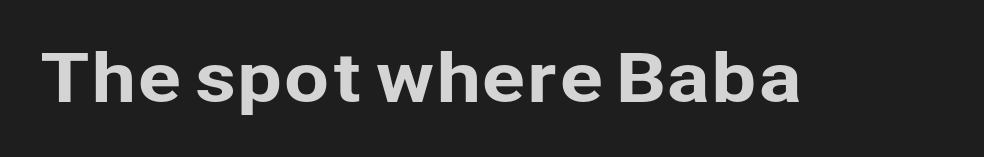
{"serif": "no", "italic": "no", "width": "normal", "stroke_contrast": "low", "x_height": "medium", "monospaced": "no", "underline": "no", "letter_spacing": "normal", "letter_spacing_em": 0.0, "glyph_px": 66}
